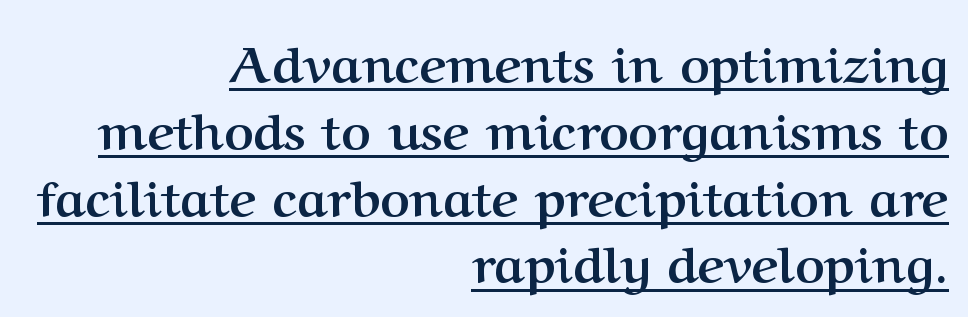
Q: Is the text bold? A: Yes.
Q: Is the text italic (slanted)? A: No, it is upright.
Q: Is the typeface a serif or a sans-serif typeface? A: Serif.
Q: Is the text underlined? A: Yes.
Q: How is the paragraph aligned? A: Right-aligned.
Q: Is the spacing between letters normal or unusually wide? A: Normal.
Q: Is the spacing between lines tight, normal or loose? A: Normal.
Q: Width (condensed, normal, or wide)? A: Normal.
Q: Stroke contrast? A: Medium.
Q: x-height? A: Medium.
Q: Monospaced? A: No.
